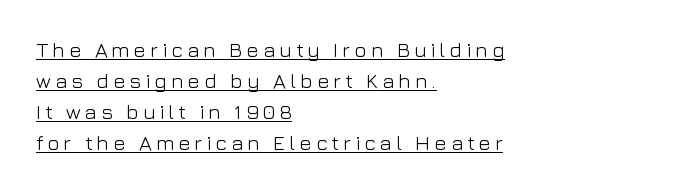
Q: Is the text bold? A: No.
Q: Is the text italic (slanted)? A: No, it is upright.
Q: Is the text underlined? A: Yes.
Q: How is the paragraph aligned? A: Left-aligned.
Q: Is the spacing between lines tight, normal or loose? A: Normal.
